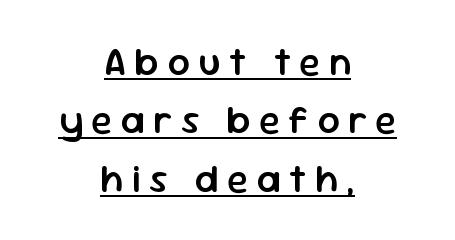
Stroke thickness is moderately raised; the sample reads as semibold. Classification — sans serif. These characters rest on top of a visible drawn line. This sample uses expanded letter spacing, leaving extra air between glyphs. The letters advance in unequal steps, a hallmark of proportional type.
